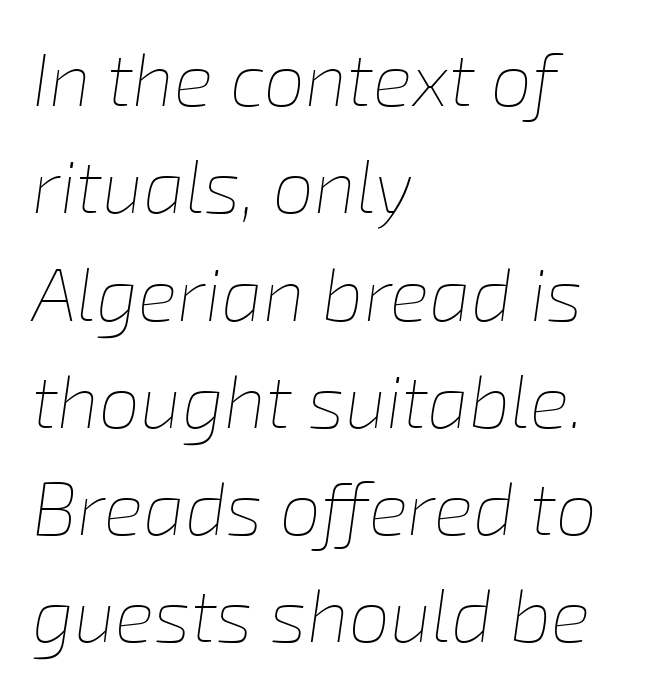
Q: Is the text bold? A: No.
Q: Is the text italic (slanted)? A: Yes, it leans right by about 8 degrees.
Q: Is the text underlined? A: No.
Q: How is the paragraph aligned? A: Left-aligned.
Q: Is the spacing between letters normal or unusually wide? A: Normal.
Q: Is the spacing between lines tight, normal or loose? A: Normal.
Q: Width (condensed, normal, or wide)? A: Normal.
Q: Stroke contrast? A: Low.
Q: x-height? A: Medium.
Q: Monospaced? A: No.
